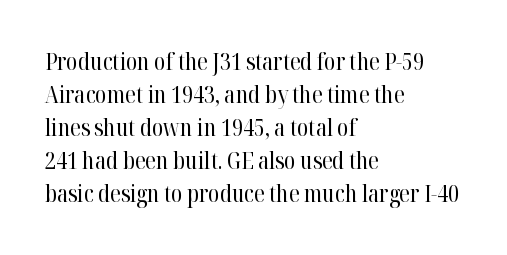
Q: Is the text bold? A: No.
Q: Is the text italic (slanted)? A: No, it is upright.
Q: Is the text underlined? A: No.
Q: How is the paragraph aligned? A: Left-aligned.
Q: Is the spacing between letters normal or unusually wide? A: Normal.
Q: Is the spacing between lines tight, normal or loose? A: Normal.
